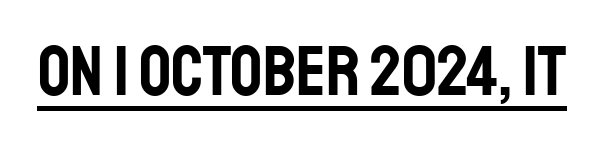
Q: Is the text italic (slanted)? A: No, it is upright.
Q: Is the typeface a serif or a sans-serif typeface? A: Sans-serif.
Q: Is the text underlined? A: Yes.
Q: Is the spacing between letters normal or unusually wide? A: Normal.
Q: Width (condensed, normal, or wide)? A: Condensed.
Q: Stroke contrast? A: Low.
Q: x-height? A: Large.
Q: Monospaced? A: No.
